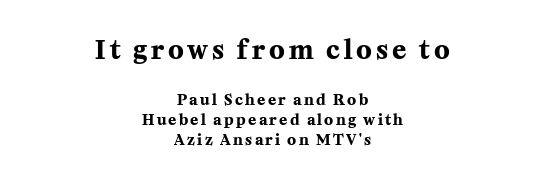
Q: Is the text bold? A: Yes.
Q: Is the text italic (slanted)? A: No, it is upright.
Q: Is the text underlined? A: No.
Q: How is the paragraph aligned? A: Centered.
Q: Is the spacing between lines tight, normal or loose? A: Normal.
Q: Which block of text is set in a larger size, the first (top) or the second (bottom)? A: The first (top) one.
